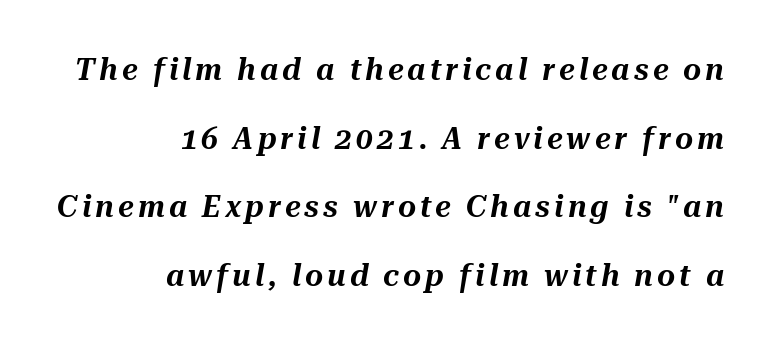
The image shows 31 px text type, italic (leaning right); set right-aligned, loose line spacing (2.21x), not underlined; medium stroke contrast and a medium x-height.
